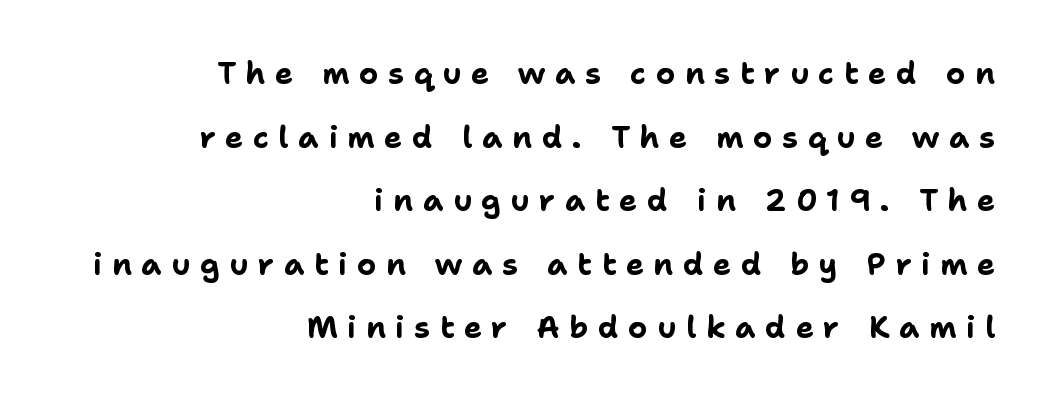
Tall strokes in this sample are plumb rather than angled. Note the varied advance widths — an 'i' is clearly narrower than an 'm'. Tracking value appears strongly positive — letters spread wide. The face used here is a sans, in the tradition of grotesques and geometrics.
